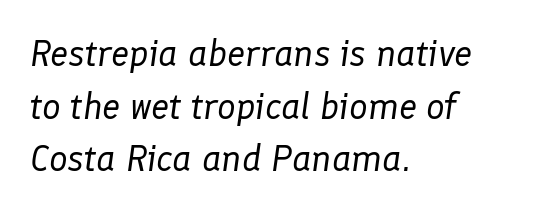
Q: Is the text bold? A: No.
Q: Is the text italic (slanted)? A: Yes, it leans right by about 8 degrees.
Q: Is the text underlined? A: No.
Q: How is the paragraph aligned? A: Left-aligned.
Q: Is the spacing between letters normal or unusually wide? A: Normal.
Q: Is the spacing between lines tight, normal or loose? A: Normal.
Q: Width (condensed, normal, or wide)? A: Normal.
Q: Stroke contrast? A: Low.
Q: x-height? A: Medium.
Q: Monospaced? A: No.
